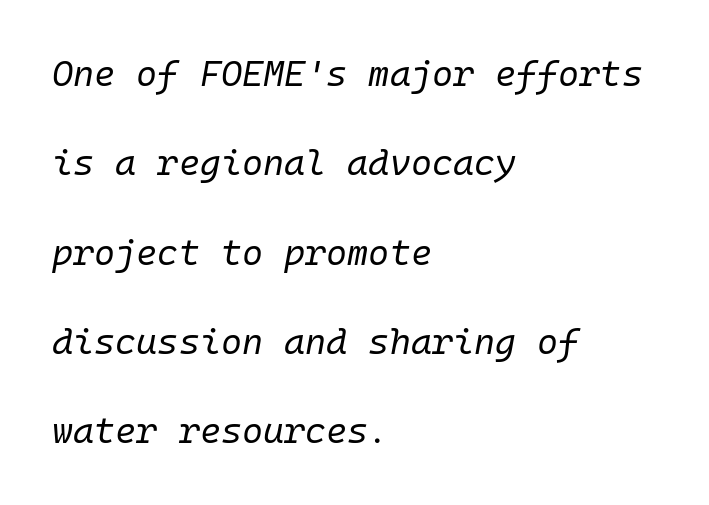
{"italic": "yes", "lean": "right", "slant_degrees": 10, "bold": "no", "weight": "regular", "width": "normal", "stroke_contrast": "low", "x_height": "medium", "monospaced": "yes", "underline": "no", "align": "left", "line_spacing": "loose", "line_spacing_ratio": 2.48, "letter_spacing": "normal", "letter_spacing_em": 0.0, "glyph_px": 36}
